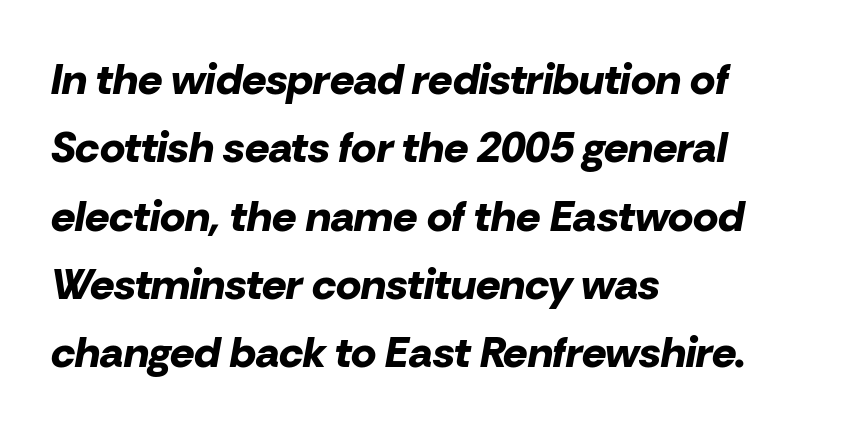
The image shows 43 px bold type, italic (leaning right); set left-aligned, normal line spacing (1.59x), normal letter spacing, not underlined; low stroke contrast and a medium x-height.
